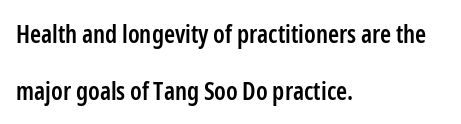
{"italic": "no", "bold": "semi", "underline": "no", "align": "left", "line_spacing": "loose", "line_spacing_ratio": 2.28, "letter_spacing": "normal", "letter_spacing_em": 0.0, "glyph_px": 25}
